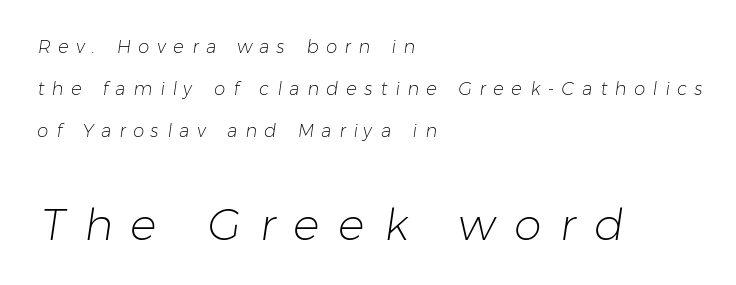
{"serif": "no", "bold": "no", "weight": "light", "width": "normal", "stroke_contrast": "low", "x_height": "medium", "monospaced": "no", "underline": "no", "align": "left", "line_spacing": "loose", "line_spacing_ratio": 2.34, "letter_spacing": "wide", "letter_spacing_em": 0.43, "larger_block": "second", "size_ratio": 2.44, "glyph_px": 44}
